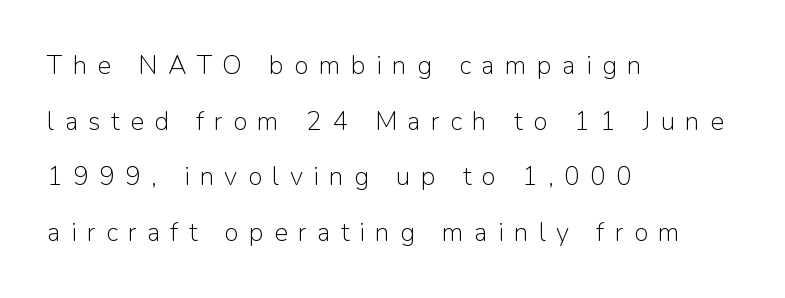
The gaps between neighbouring characters are conspicuously large. Decoration check: the copy has no underline. This sample is left-justified, so line endings fall wherever the words run out. The leading is generous, giving the passage an open texture. Unbolded letterforms with no extra heft.
